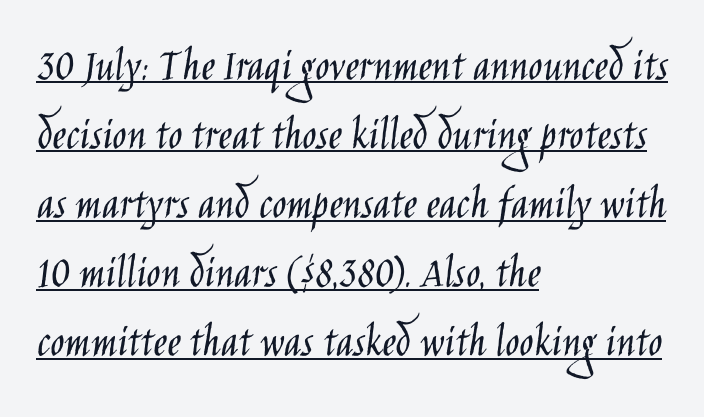
The image shows 47 px light, condensed sans-serif type; set left-aligned, normal line spacing (1.47x), normal letter spacing, underlined; low stroke contrast and a large x-height.
